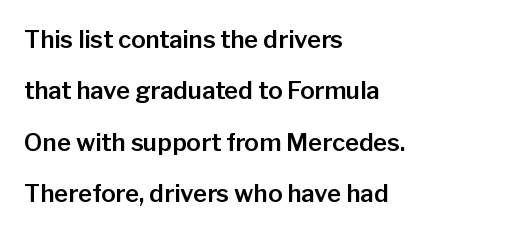
The image shows 24 px text type, upright; set left-aligned, loose line spacing (2.14x), normal letter spacing, not underlined.
